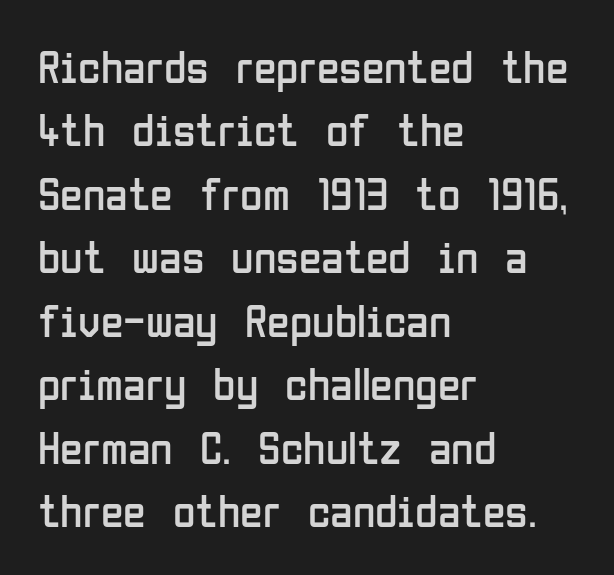
{"serif": "no", "italic": "no", "bold": "no", "weight": "regular", "width": "condensed", "stroke_contrast": "low", "x_height": "medium", "monospaced": "no", "underline": "no", "align": "left", "line_spacing": "normal", "line_spacing_ratio": 1.38, "letter_spacing": "normal", "letter_spacing_em": 0.0, "glyph_px": 46}
